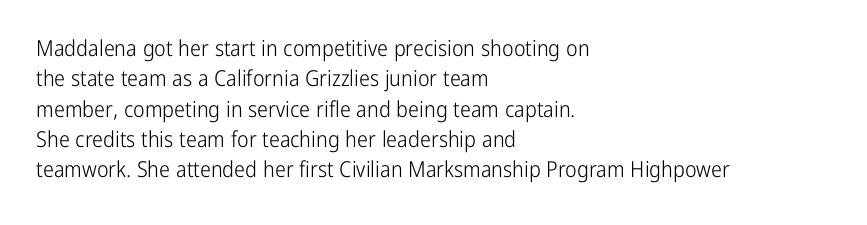
{"italic": "no", "bold": "no", "underline": "no", "align": "left", "line_spacing": "normal", "line_spacing_ratio": 1.38, "letter_spacing": "normal", "letter_spacing_em": 0.0, "glyph_px": 22}
